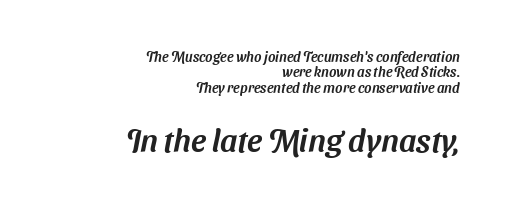
The image shows 32 px sans-serif type; set right-aligned, tight line spacing (1.1x), normal letter spacing, not underlined; the second (bottom) block is 2.29x larger; medium stroke contrast and a medium x-height.
